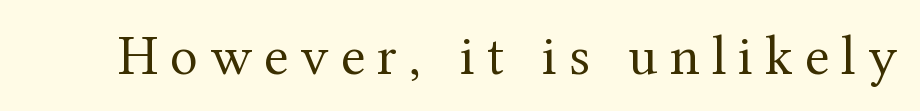
A clean baseline with only descenders dipping below it. Proportional: the letters do not fall into vertical columns. Honestly, the letter spacing is so wide it's the main thing you notice. Stroke mass is kept to a normal reading level or below. Serif or sans? Serif — the stroke terminals have little feet. Does the lettering tilt? It doesn't — this is upright.
